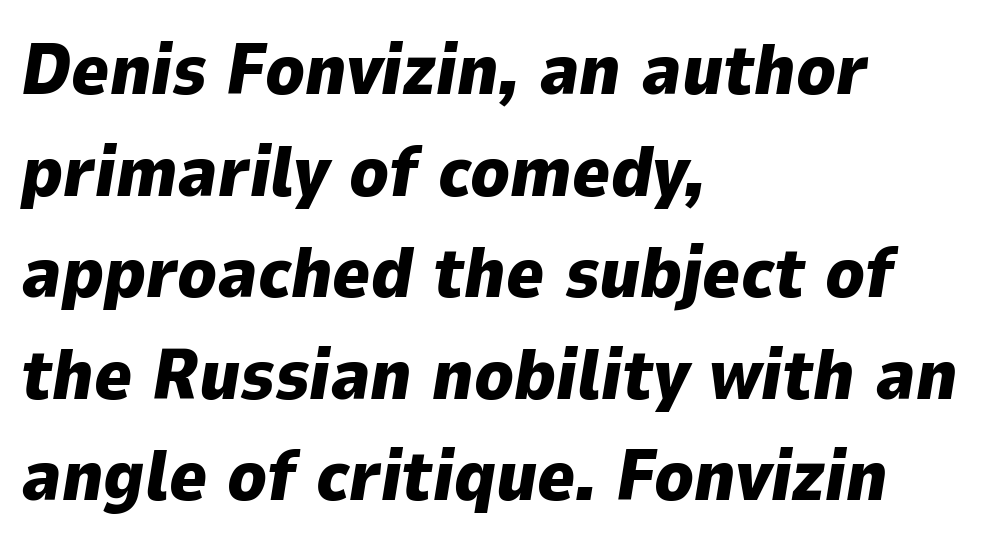
Any mark beneath the type? The region is blank. Is the letter spacing exaggerated? No — it looks like the ordinary default. Varying glyph widths throughout — classic text-font behaviour. The designer left line spacing at the default. I'd describe the lettering as bold — thick and assertive. The passage shown leans; its letterforms are oblique.
